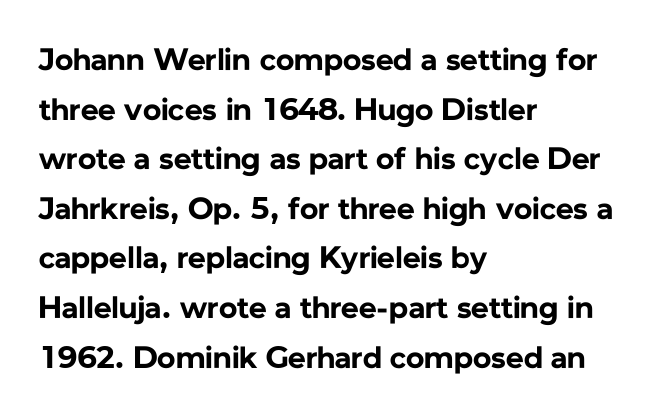
Regular leading. Look at the bottom of the vertical strokes: they stop flat, with no serifs. Glance below the letters and you will spot only blank space. Do the characters align in a grid? No, the font is proportional. These lines stack with their left ends in a neat column. This rendering leaves character spacing at its baseline value.
